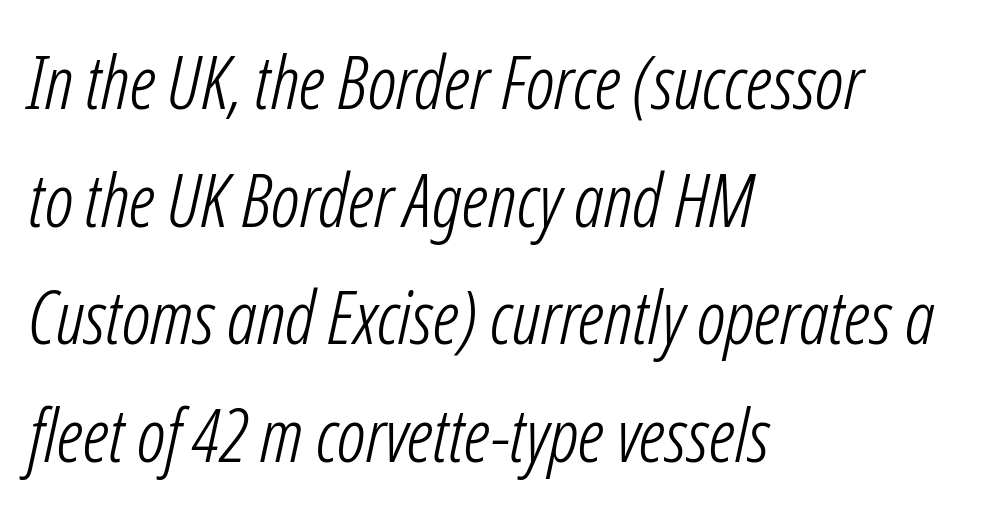
Q: Is the text bold? A: No.
Q: Is the text italic (slanted)? A: Yes, it leans right by about 12 degrees.
Q: Is the text underlined? A: No.
Q: How is the paragraph aligned? A: Left-aligned.
Q: Is the spacing between letters normal or unusually wide? A: Normal.
Q: Is the spacing between lines tight, normal or loose? A: Normal.
Q: Width (condensed, normal, or wide)? A: Condensed.
Q: Stroke contrast? A: Low.
Q: x-height? A: Medium.
Q: Monospaced? A: No.
